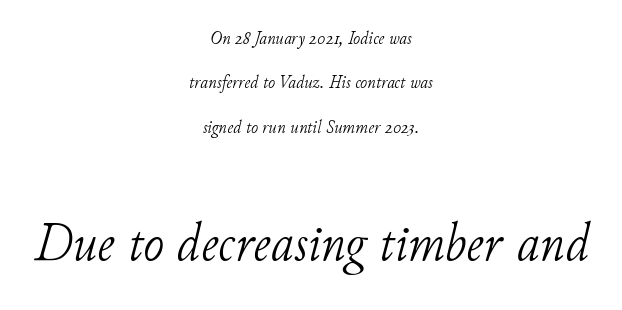
Q: Is the text bold? A: No.
Q: Is the text italic (slanted)? A: Yes, it leans right by about 11 degrees.
Q: Is the typeface a serif or a sans-serif typeface? A: Serif.
Q: Is the text underlined? A: No.
Q: How is the paragraph aligned? A: Centered.
Q: Is the spacing between letters normal or unusually wide? A: Normal.
Q: Is the spacing between lines tight, normal or loose? A: Loose.
Q: Which block of text is set in a larger size, the first (top) or the second (bottom)? A: The second (bottom) one.
Q: Width (condensed, normal, or wide)? A: Normal.
Q: Stroke contrast? A: Low.
Q: x-height? A: Small.
Q: Monospaced? A: No.
